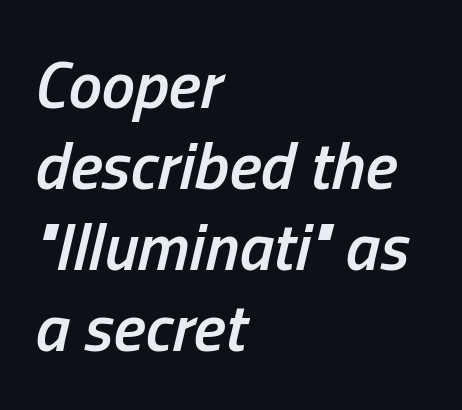
Q: Is the text bold? A: Semi-bold.
Q: Is the text italic (slanted)? A: Yes, it leans right by about 13 degrees.
Q: Is the text underlined? A: No.
Q: How is the paragraph aligned? A: Left-aligned.
Q: Is the spacing between letters normal or unusually wide? A: Normal.
Q: Width (condensed, normal, or wide)? A: Condensed.
Q: Stroke contrast? A: Low.
Q: x-height? A: Medium.
Q: Monospaced? A: No.
